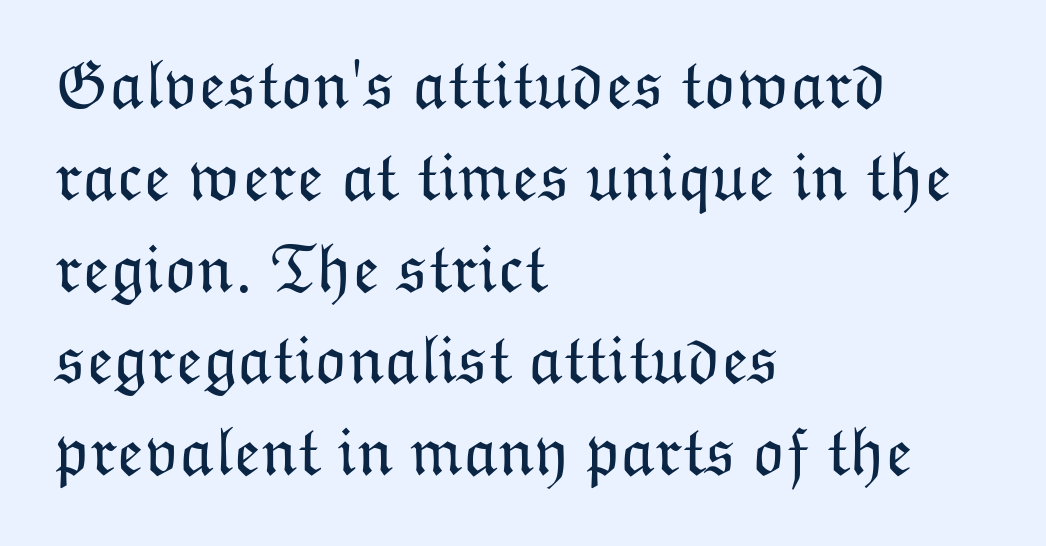
Q: Is the text bold? A: No.
Q: Is the text italic (slanted)? A: No, it is upright.
Q: Is the text underlined? A: No.
Q: How is the paragraph aligned? A: Left-aligned.
Q: Is the spacing between letters normal or unusually wide? A: Normal.
Q: Is the spacing between lines tight, normal or loose? A: Normal.
Q: Width (condensed, normal, or wide)? A: Normal.
Q: Stroke contrast? A: Low.
Q: x-height? A: Medium.
Q: Monospaced? A: No.
